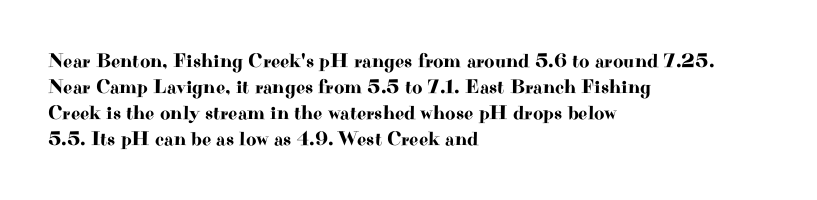
Q: Is the text italic (slanted)? A: No, it is upright.
Q: Is the text underlined? A: No.
Q: How is the paragraph aligned? A: Left-aligned.
Q: Is the spacing between letters normal or unusually wide? A: Normal.
Q: Is the spacing between lines tight, normal or loose? A: Normal.
